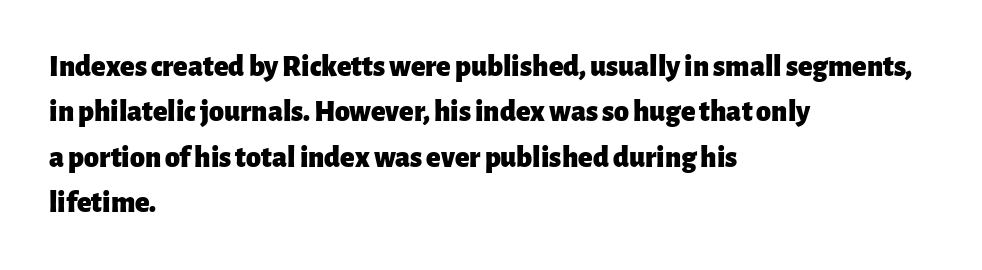
The image shows 30 px heavy sans-serif type, upright; set left-aligned, normal line spacing (1.51x), normal letter spacing, not underlined; low stroke contrast and a medium x-height.
